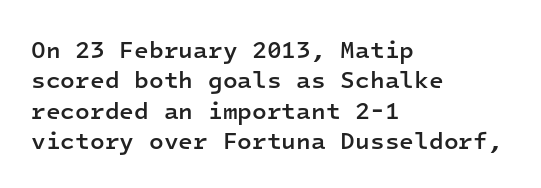
Q: Is the text bold? A: Semi-bold.
Q: Is the text italic (slanted)? A: No, it is upright.
Q: Is the text underlined? A: No.
Q: How is the paragraph aligned? A: Left-aligned.
Q: Is the spacing between letters normal or unusually wide? A: Normal.
Q: Is the spacing between lines tight, normal or loose? A: Normal.
